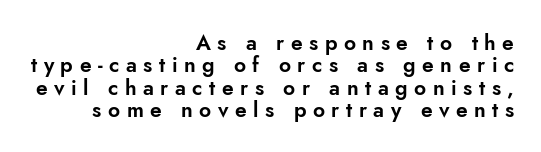
These lines huddle together more closely than default settings would place them. Loose tracking; the words dissolve into strings of separated letters. Honestly, there is no underline to notice here at all. These lines are set flush right with a ragged left edge. Is there any slant? The stems are plumb.
